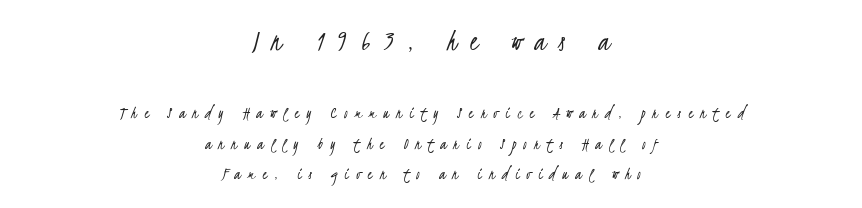
{"serif": "no", "bold": "no", "weight": "light", "width": "condensed", "stroke_contrast": "low", "x_height": "small", "monospaced": "no", "underline": "no", "align": "center", "line_spacing": "normal", "line_spacing_ratio": 1.7, "letter_spacing": "wide", "letter_spacing_em": 0.41, "larger_block": "first", "size_ratio": 1.78, "glyph_px": 32}
